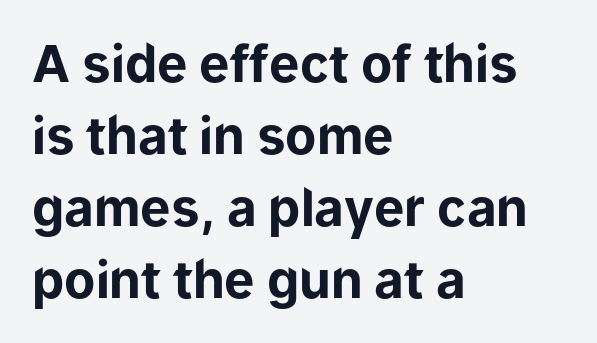
The image shows 51 px bold sans-serif type, upright; set left-aligned, normal line spacing (1.41x), normal letter spacing, not underlined; low stroke contrast and a medium x-height.
